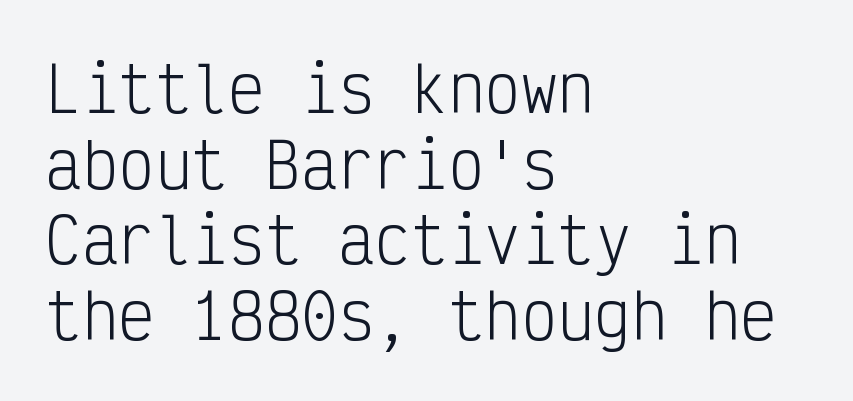
{"serif": "no", "italic": "no", "bold": "no", "weight": "light", "width": "condensed", "stroke_contrast": "low", "x_height": "medium", "monospaced": "yes", "underline": "no", "align": "left", "line_spacing_ratio": 1.24, "letter_spacing": "normal", "letter_spacing_em": 0.0, "glyph_px": 61}
